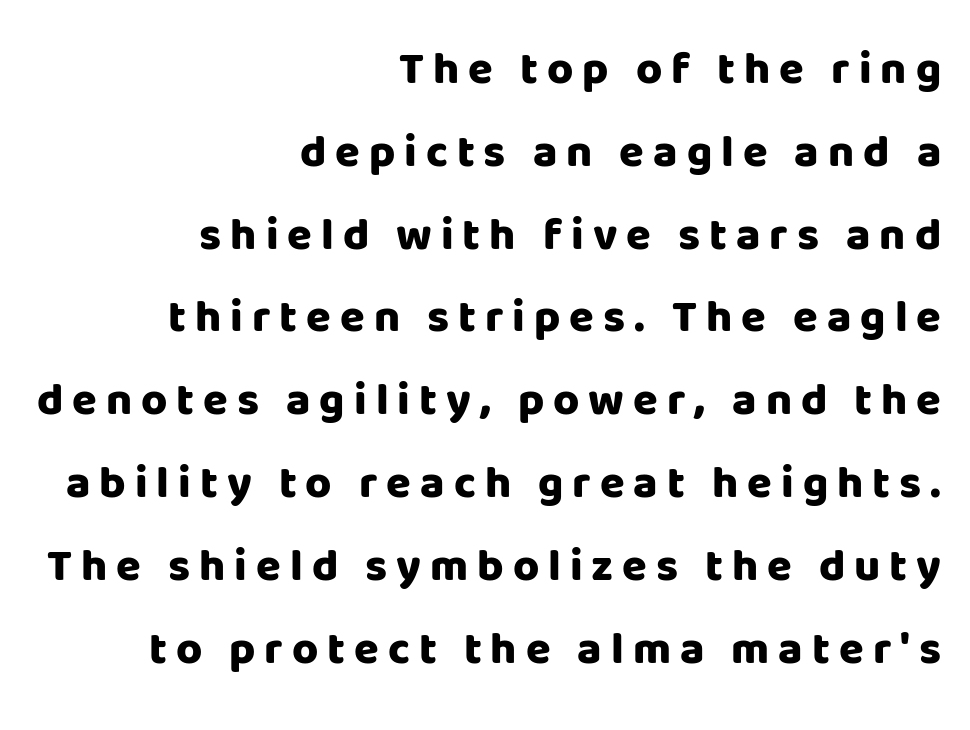
Q: Is the text bold? A: Yes.
Q: Is the text italic (slanted)? A: No, it is upright.
Q: Is the typeface a serif or a sans-serif typeface? A: Sans-serif.
Q: Is the text underlined? A: No.
Q: How is the paragraph aligned? A: Right-aligned.
Q: Is the spacing between letters normal or unusually wide? A: Unusually wide.
Q: Width (condensed, normal, or wide)? A: Normal.
Q: Stroke contrast? A: Low.
Q: x-height? A: Large.
Q: Monospaced? A: No.
